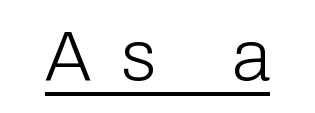
The image shows 70 px light sans-serif type, upright; set unusually wide letter spacing (+0.44 em), underlined; low stroke contrast and a medium x-height.
